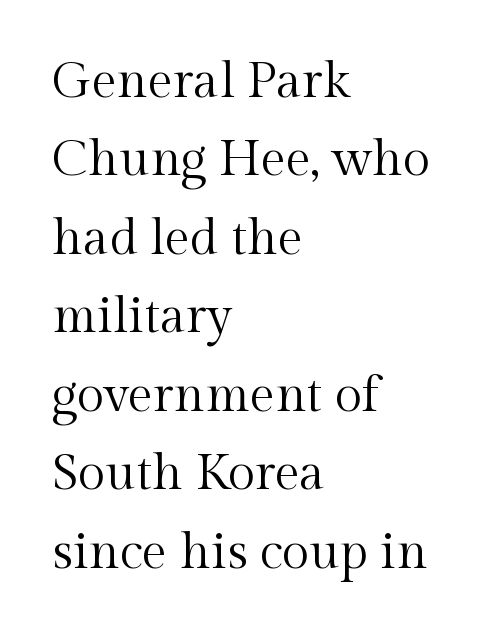
Inter-character spacing is left at the font's built-in metrics. Nothing heavy about these letters — not bold at all. Character widths vary here, with narrow letters taking less room than wide ones. The lines in this sample share a left origin and differ only in where they stop.
